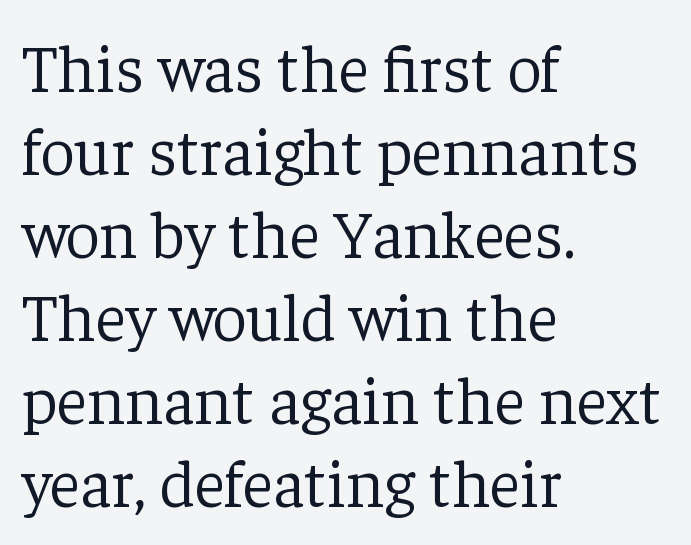
The image shows 67 px light serif type, upright; set left-aligned, line spacing 1.24x, normal letter spacing, not underlined; low stroke contrast and a medium x-height.
